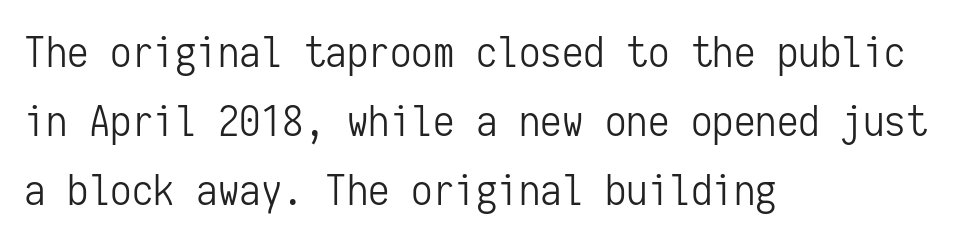
The image shows 43 px light, condensed sans-serif type, upright, monospaced; set left-aligned, normal line spacing (1.6x), normal letter spacing, not underlined; low stroke contrast and a medium x-height.
